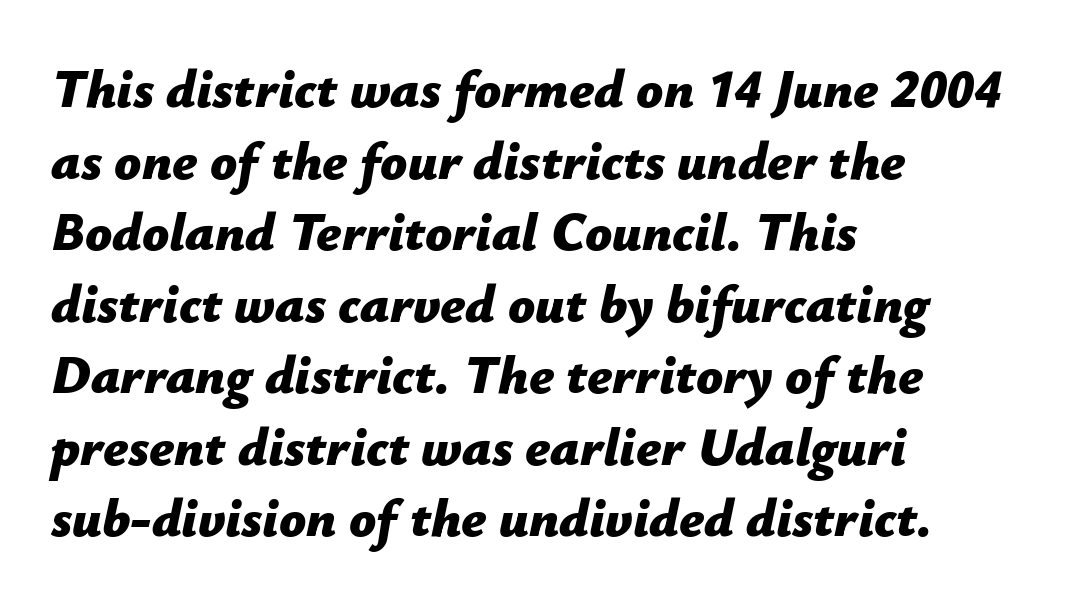
Q: Is the text bold? A: Yes.
Q: Is the text italic (slanted)? A: Yes, it leans right by about 12 degrees.
Q: Is the text underlined? A: No.
Q: How is the paragraph aligned? A: Left-aligned.
Q: Is the spacing between letters normal or unusually wide? A: Normal.
Q: Is the spacing between lines tight, normal or loose? A: Normal.
Q: Width (condensed, normal, or wide)? A: Normal.
Q: Stroke contrast? A: Low.
Q: x-height? A: Medium.
Q: Monospaced? A: No.
